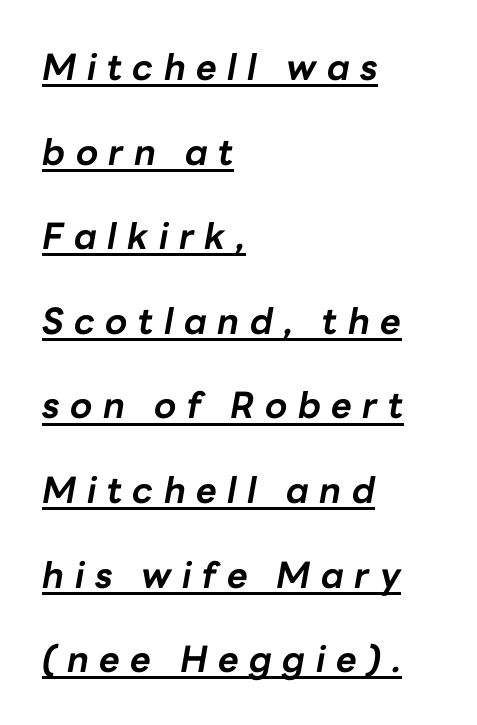
You could only call the tracking loose — the letters float apart. If you measured baseline to baseline, you'd find a long distance. The passage is arranged the way most books set body copy — flush left. Tall strokes in this sample are angled rather than plumb.
